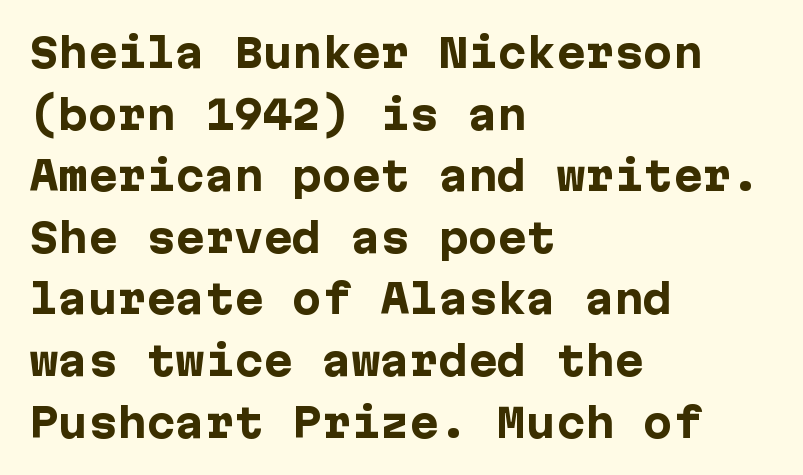
The image shows 39 px heavy sans-serif type, upright; set left-aligned, normal line spacing (1.58x), normal letter spacing, not underlined; low stroke contrast and a medium x-height.
